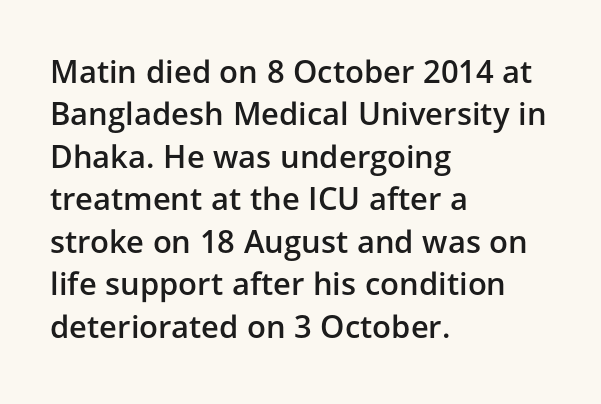
Students, this is semibold: more ink than regular, less than bold. Letterform terminals end flat and unadorned throughout the passage. Caption: standard tracking, unaltered. The face used here is proportionally spaced, like ordinary book or web type. Does the leading feel generous? No, just average. A bare baseline throughout the passage.
